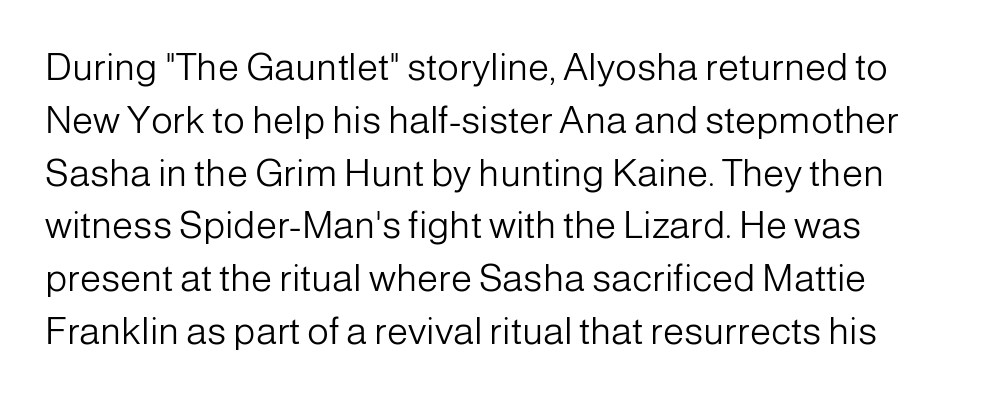
The image shows 38 px light sans-serif type, upright; set normal line spacing (1.39x), normal letter spacing, not underlined; low stroke contrast and a medium x-height.
